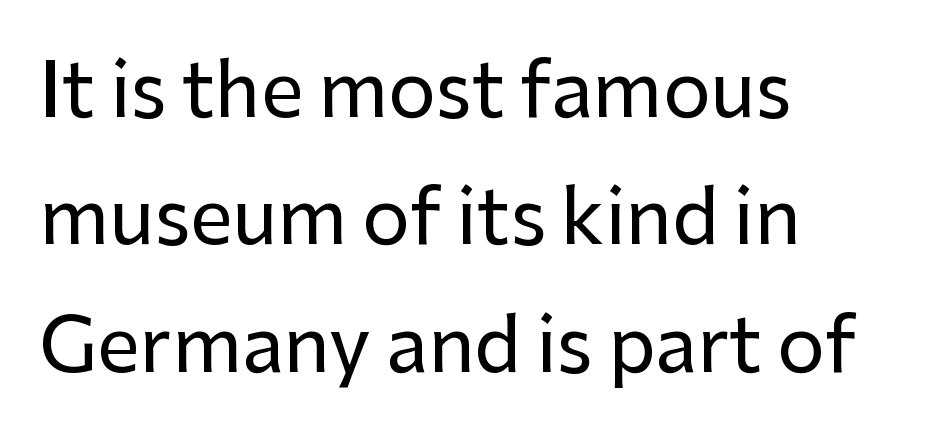
{"serif": "no", "italic": "no", "width": "normal", "stroke_contrast": "low", "x_height": "medium", "monospaced": "no", "underline": "no", "align": "left", "line_spacing": "normal", "line_spacing_ratio": 1.7, "letter_spacing": "normal", "letter_spacing_em": 0.0, "glyph_px": 75}
